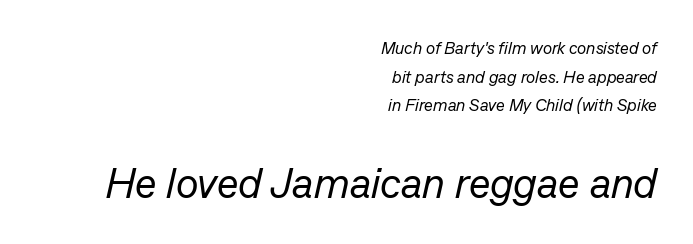
Q: Is the text bold? A: No.
Q: Is the text italic (slanted)? A: Yes, it leans right by about 13 degrees.
Q: Is the text underlined? A: No.
Q: How is the paragraph aligned? A: Right-aligned.
Q: Is the spacing between letters normal or unusually wide? A: Normal.
Q: Is the spacing between lines tight, normal or loose? A: Normal.
Q: Which block of text is set in a larger size, the first (top) or the second (bottom)? A: The second (bottom) one.
Q: Width (condensed, normal, or wide)? A: Normal.
Q: Stroke contrast? A: Low.
Q: x-height? A: Medium.
Q: Monospaced? A: No.
